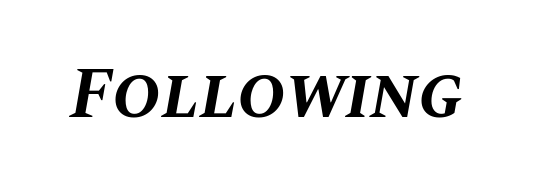
{"italic": "yes", "lean": "right", "slant_degrees": 10, "bold": "yes", "weight": "bold", "width": "normal", "stroke_contrast": "medium", "x_height": "large", "monospaced": "no", "underline": "no", "letter_spacing": "normal", "letter_spacing_em": 0.0, "glyph_px": 73}
